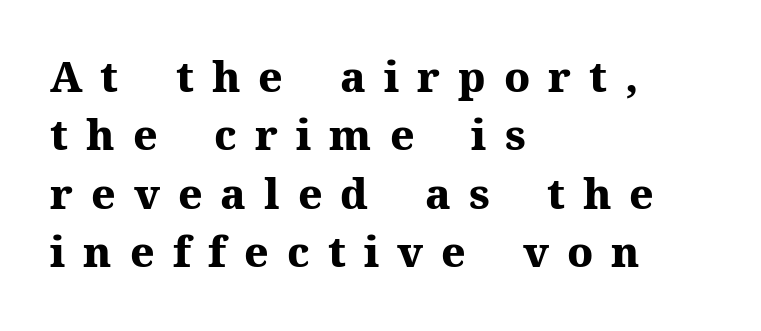
{"serif": "yes", "italic": "no", "bold": "yes", "weight": "heavy", "width": "normal", "stroke_contrast": "medium", "x_height": "medium", "monospaced": "no", "underline": "no", "align": "left", "line_spacing": "normal", "line_spacing_ratio": 1.39, "letter_spacing": "wide", "letter_spacing_em": 0.43, "glyph_px": 42}
